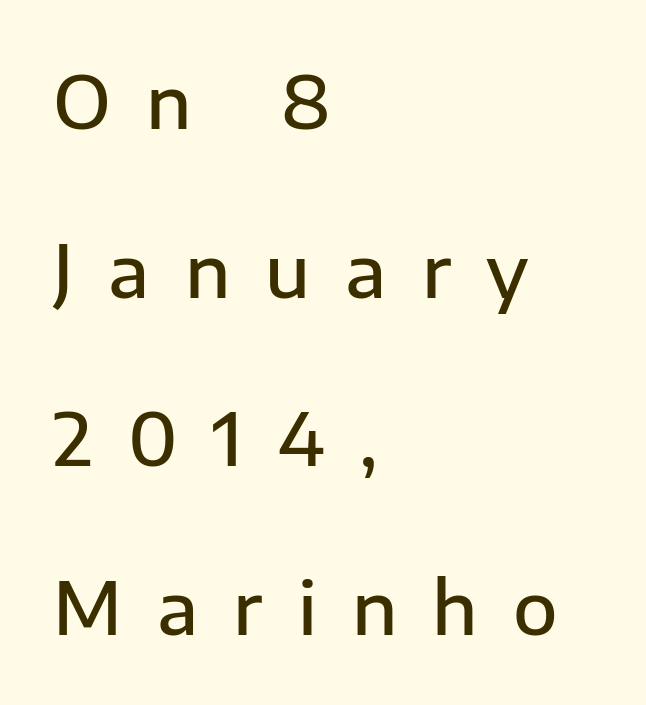
Q: Is the text bold? A: Semi-bold.
Q: Is the text italic (slanted)? A: No, it is upright.
Q: Is the typeface a serif or a sans-serif typeface? A: Sans-serif.
Q: Is the text underlined? A: No.
Q: How is the paragraph aligned? A: Left-aligned.
Q: Is the spacing between letters normal or unusually wide? A: Unusually wide.
Q: Is the spacing between lines tight, normal or loose? A: Loose.
Q: Width (condensed, normal, or wide)? A: Normal.
Q: Stroke contrast? A: Low.
Q: x-height? A: Medium.
Q: Monospaced? A: No.
